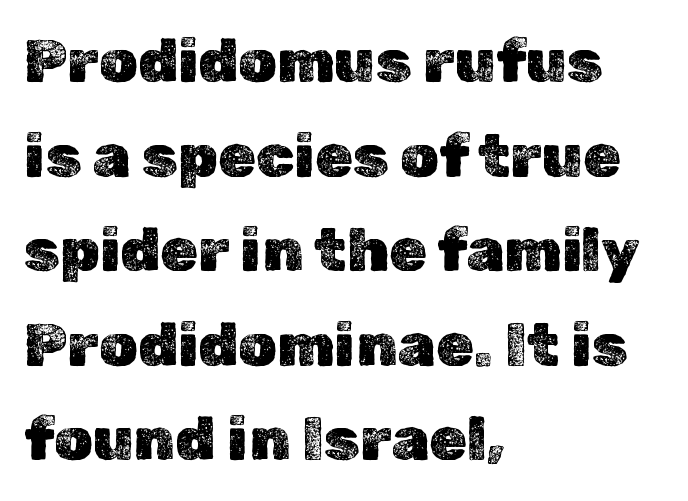
Successive baselines arrive at the customary interval. The space directly below the letters is spotless. A typesetter would call this zero additional tracking. Each letter keeps its own natural width here, so spacing adapts to shape.
